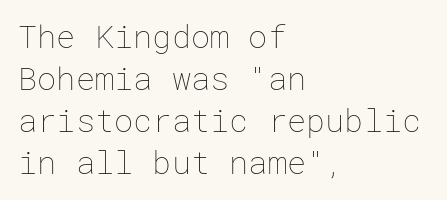
Q: Is the text bold? A: No.
Q: Is the text italic (slanted)? A: No, it is upright.
Q: Is the text underlined? A: No.
Q: How is the paragraph aligned? A: Left-aligned.
Q: Is the spacing between letters normal or unusually wide? A: Normal.
Q: Is the spacing between lines tight, normal or loose? A: Normal.
Q: Width (condensed, normal, or wide)? A: Normal.
Q: Stroke contrast? A: Low.
Q: x-height? A: Medium.
